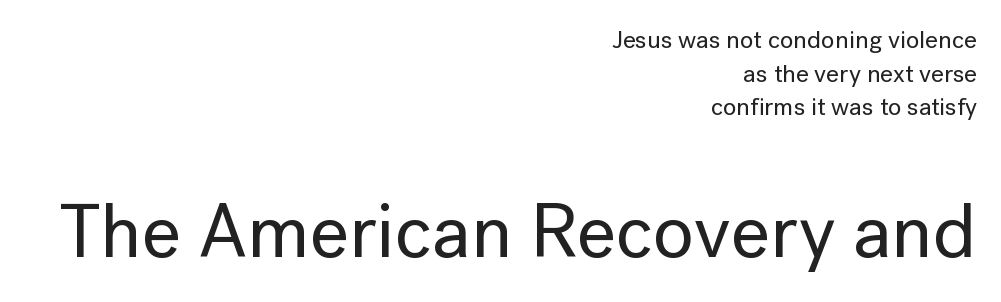
{"serif": "no", "italic": "no", "width": "normal", "stroke_contrast": "low", "x_height": "medium", "monospaced": "no", "underline": "no", "align": "right", "line_spacing": "normal", "line_spacing_ratio": 1.35, "letter_spacing": "normal", "letter_spacing_em": 0.0, "larger_block": "second", "size_ratio": 3.04, "glyph_px": 76}
